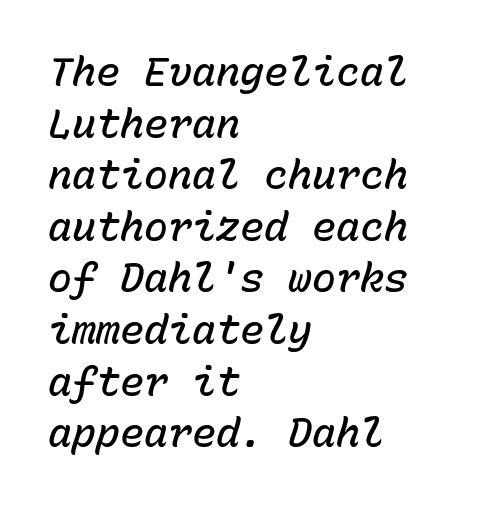
There's an unmistakable incline to the writing here. Teacher's note: observe the even left margin — that is flush-left alignment. Regular leading. Monospaced: the letters line up in strict vertical columns. The passage shown is semibold, sitting just below true bold.
